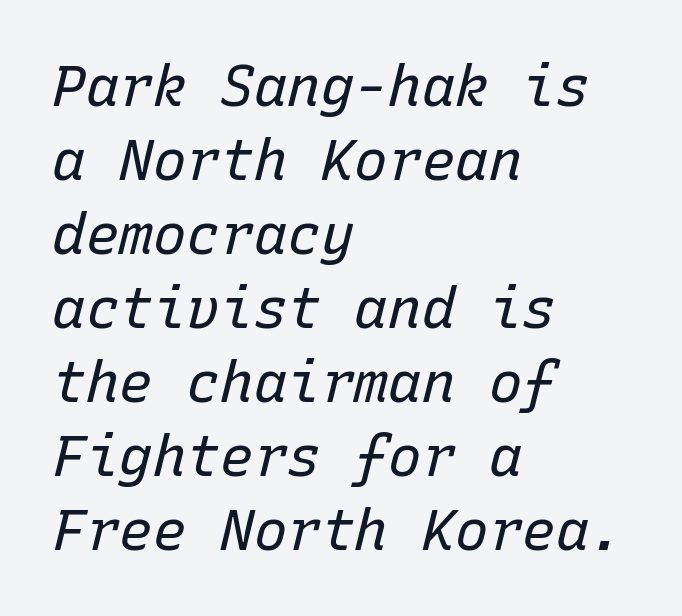
The image shows 56 px regular-weight type, italic (leaning right), monospaced; set left-aligned, normal line spacing (1.32x), normal letter spacing, not underlined; low stroke contrast and a medium x-height.
